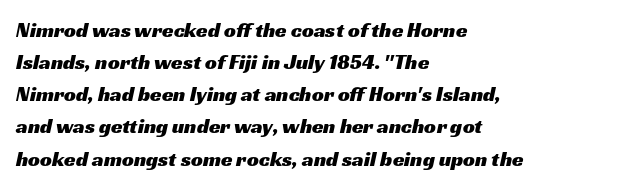
The image shows 21 px text type; set left-aligned, normal line spacing (1.53x), normal letter spacing, not underlined.
